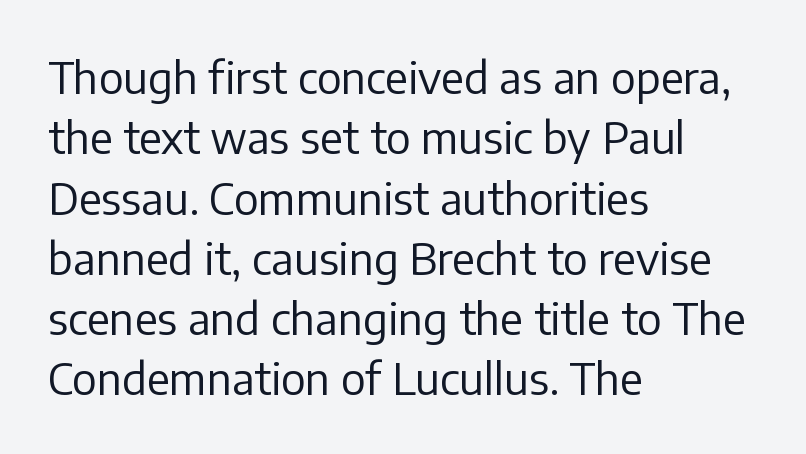
The foot of each line stays bare and open. Stem width sits at or under what a default text font uses. How would I describe the line gaps? Plain and ordinary. This sample uses a sans-serif face.
